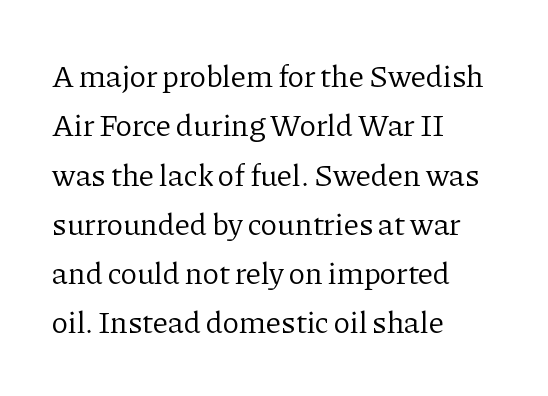
The lettering holds an erect, upright posture throughout. Does the copy run flush right? No — it runs flush left. Is this a fixed-width face? No — the glyphs have proportional, varying widths. The designer went with a serif here, giving each stem small feet.
